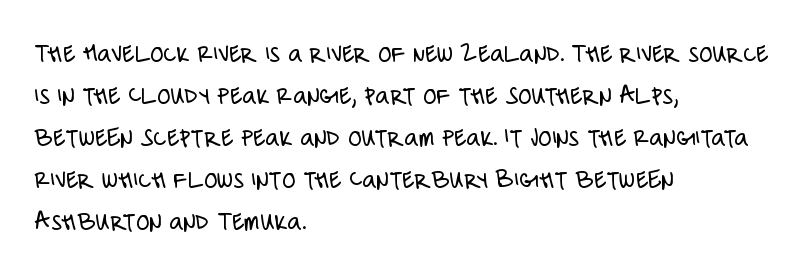
The image shows 27 px text type, upright; set left-aligned, normal line spacing (1.56x), normal letter spacing, not underlined.
